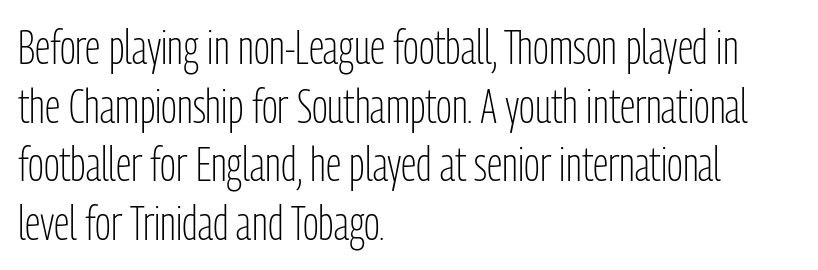
Q: Is the text bold? A: No.
Q: Is the text italic (slanted)? A: No, it is upright.
Q: Is the typeface a serif or a sans-serif typeface? A: Sans-serif.
Q: Is the text underlined? A: No.
Q: How is the paragraph aligned? A: Left-aligned.
Q: Is the spacing between letters normal or unusually wide? A: Normal.
Q: Is the spacing between lines tight, normal or loose? A: Normal.
Q: Width (condensed, normal, or wide)? A: Condensed.
Q: Stroke contrast? A: Low.
Q: x-height? A: Medium.
Q: Monospaced? A: No.
